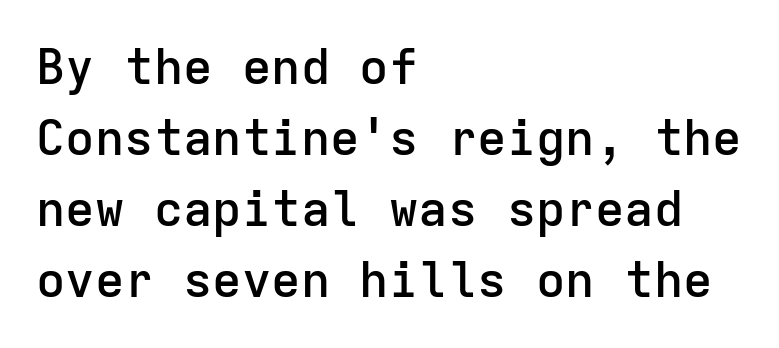
The face used here is a semibold: visibly heavier than regular, lighter than bold. All the whitespace from short lines collects on the right. The typeface chosen for these lines omits serifs. The rendering uses typewriter-style spacing with identical character cells. Honestly, the row spacing looks completely unremarkable.
